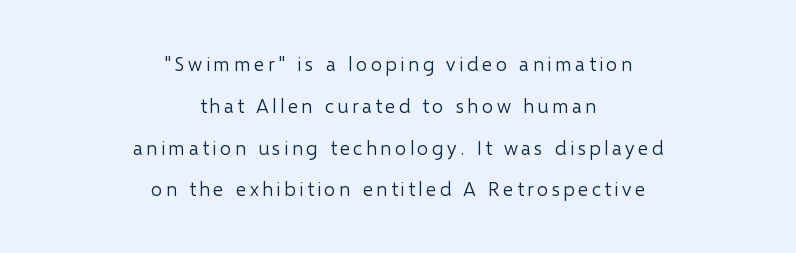
Q: Is the text bold? A: No.
Q: Is the text italic (slanted)? A: No, it is upright.
Q: Is the text underlined? A: No.
Q: How is the paragraph aligned? A: Centered.
Q: Is the spacing between lines tight, normal or loose? A: Loose.
